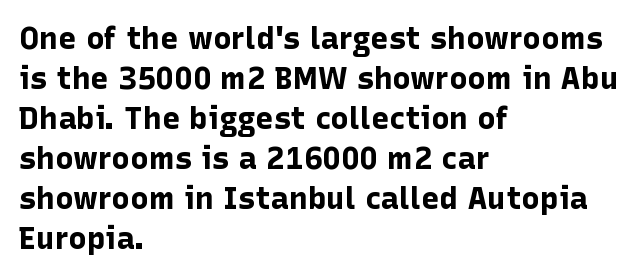
Q: Is the text bold? A: Yes.
Q: Is the text italic (slanted)? A: No, it is upright.
Q: Is the typeface a serif or a sans-serif typeface? A: Sans-serif.
Q: Is the text underlined? A: No.
Q: How is the paragraph aligned? A: Left-aligned.
Q: Is the spacing between letters normal or unusually wide? A: Normal.
Q: Is the spacing between lines tight, normal or loose? A: Normal.
Q: Width (condensed, normal, or wide)? A: Normal.
Q: Stroke contrast? A: Low.
Q: x-height? A: Medium.
Q: Monospaced? A: No.
